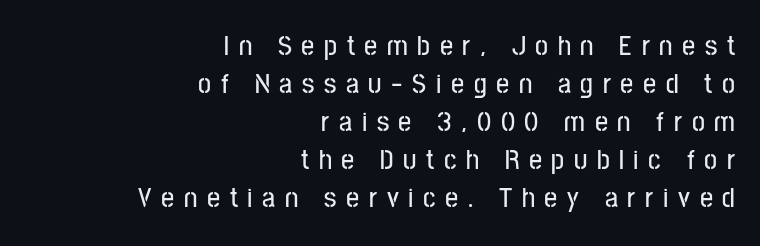
The image shows 29 px condensed sans-serif type, upright; set right-aligned, normal line spacing (1.31x), unusually wide letter spacing (+0.33 em), not underlined; low stroke contrast and a medium x-height.
